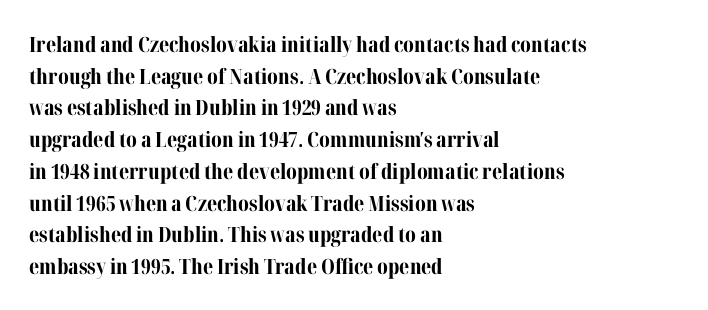
{"italic": "no", "bold": "yes", "underline": "no", "align": "left", "line_spacing": "normal", "line_spacing_ratio": 1.51, "letter_spacing": "normal", "letter_spacing_em": 0.0, "glyph_px": 21}
